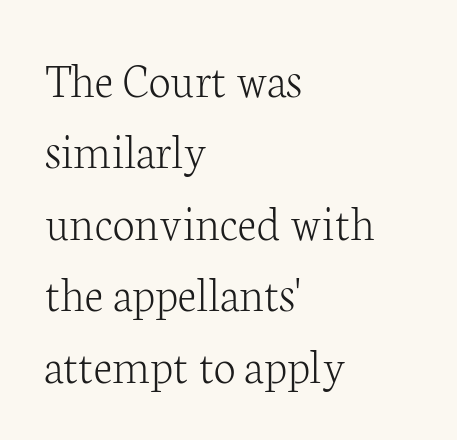
Q: Is the text bold? A: No.
Q: Is the text italic (slanted)? A: No, it is upright.
Q: Is the typeface a serif or a sans-serif typeface? A: Serif.
Q: Is the text underlined? A: No.
Q: How is the paragraph aligned? A: Left-aligned.
Q: Is the spacing between letters normal or unusually wide? A: Normal.
Q: Is the spacing between lines tight, normal or loose? A: Normal.
Q: Width (condensed, normal, or wide)? A: Normal.
Q: Stroke contrast? A: Low.
Q: x-height? A: Medium.
Q: Monospaced? A: No.
